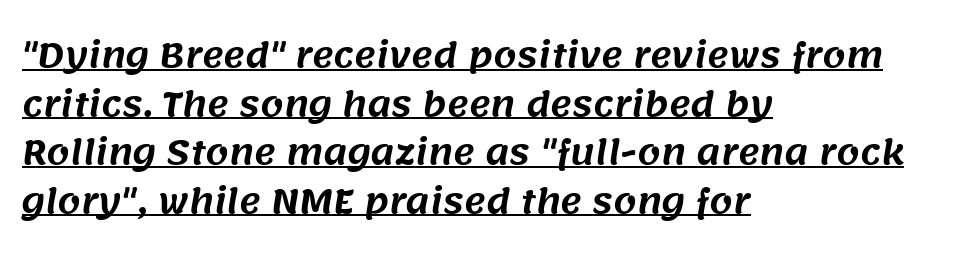
{"serif": "no", "width": "normal", "stroke_contrast": "medium", "x_height": "large", "monospaced": "no", "underline": "yes", "align": "left", "line_spacing": "normal", "line_spacing_ratio": 1.47, "letter_spacing": "normal", "letter_spacing_em": 0.0, "glyph_px": 33}
